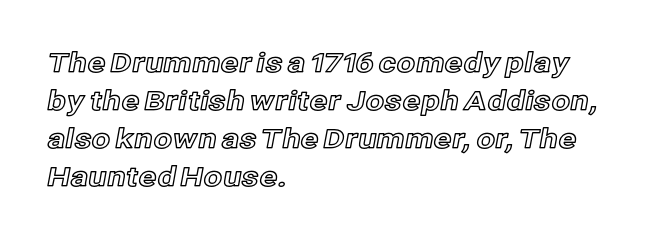
Q: Is the text italic (slanted)? A: Yes.
Q: Is the text underlined? A: No.
Q: How is the paragraph aligned? A: Left-aligned.
Q: Is the spacing between letters normal or unusually wide? A: Normal.
Q: Is the spacing between lines tight, normal or loose? A: Normal.
